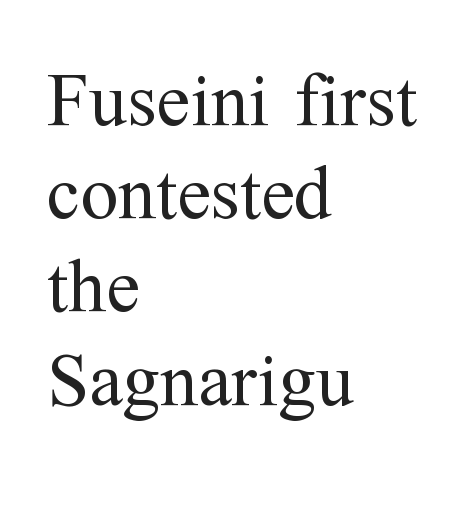
The image shows 77 px regular-weight serif type, upright; set left-aligned, line spacing 1.21x, normal letter spacing, not underlined; medium stroke contrast and a medium x-height.
